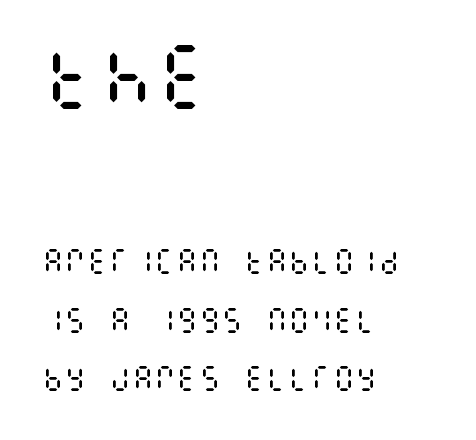
Q: Is the text bold? A: No.
Q: Is the text italic (slanted)? A: No, it is upright.
Q: Is the text underlined? A: No.
Q: How is the paragraph aligned? A: Left-aligned.
Q: Is the spacing between letters normal or unusually wide? A: Normal.
Q: Is the spacing between lines tight, normal or loose? A: Loose.
Q: Which block of text is set in a larger size, the first (top) or the second (bottom)? A: The first (top) one.
Q: Width (condensed, normal, or wide)? A: Condensed.
Q: Stroke contrast? A: Medium.
Q: x-height? A: Large.
